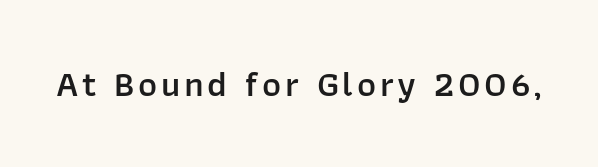
The image shows 36 px semibold sans-serif type, upright; set not underlined; low stroke contrast and a medium x-height.
